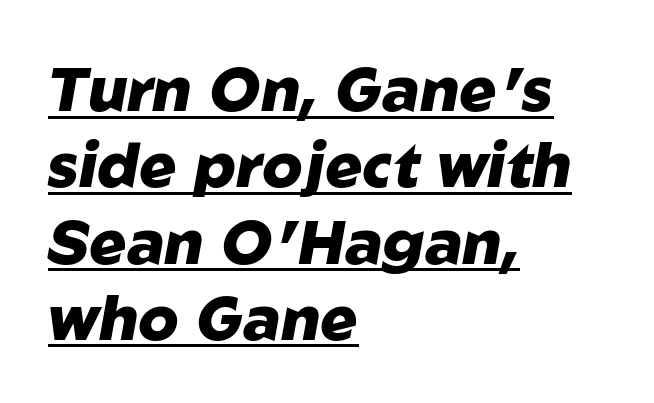
Q: Is the text bold? A: Yes.
Q: Is the text italic (slanted)? A: Yes, it leans right by about 10 degrees.
Q: Is the text underlined? A: Yes.
Q: How is the paragraph aligned? A: Left-aligned.
Q: Is the spacing between letters normal or unusually wide? A: Normal.
Q: Width (condensed, normal, or wide)? A: Normal.
Q: Stroke contrast? A: Low.
Q: x-height? A: Medium.
Q: Monospaced? A: No.
